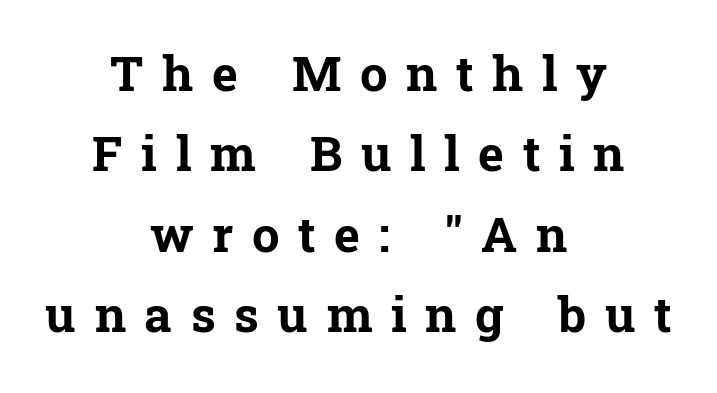
The image shows 49 px bold serif type, upright; set centered, normal line spacing (1.64x), unusually wide letter spacing (+0.38 em), not underlined; low stroke contrast and a medium x-height.
